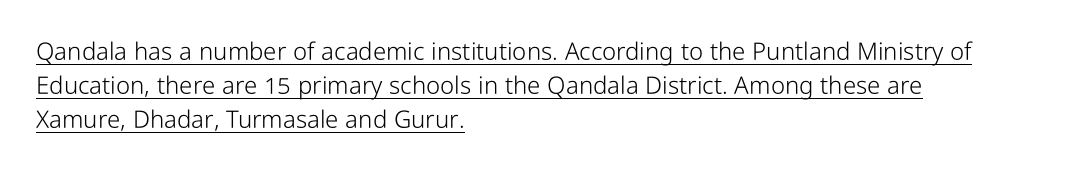
Q: Is the text bold? A: No.
Q: Is the text italic (slanted)? A: No, it is upright.
Q: Is the text underlined? A: Yes.
Q: How is the paragraph aligned? A: Left-aligned.
Q: Is the spacing between letters normal or unusually wide? A: Normal.
Q: Is the spacing between lines tight, normal or loose? A: Normal.
